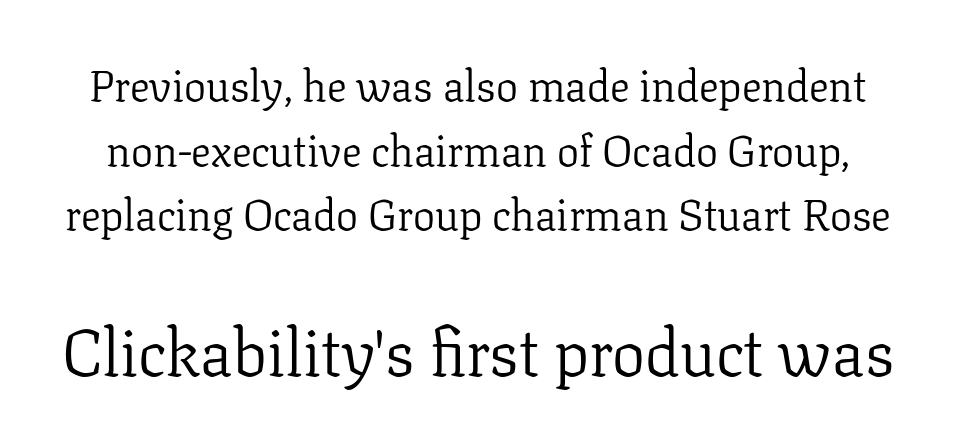
Q: Is the text bold? A: No.
Q: Is the text italic (slanted)? A: No, it is upright.
Q: Is the typeface a serif or a sans-serif typeface? A: Serif.
Q: Is the text underlined? A: No.
Q: Is the spacing between letters normal or unusually wide? A: Normal.
Q: Is the spacing between lines tight, normal or loose? A: Normal.
Q: Which block of text is set in a larger size, the first (top) or the second (bottom)? A: The second (bottom) one.
Q: Width (condensed, normal, or wide)? A: Normal.
Q: Stroke contrast? A: Low.
Q: x-height? A: Medium.
Q: Monospaced? A: No.
